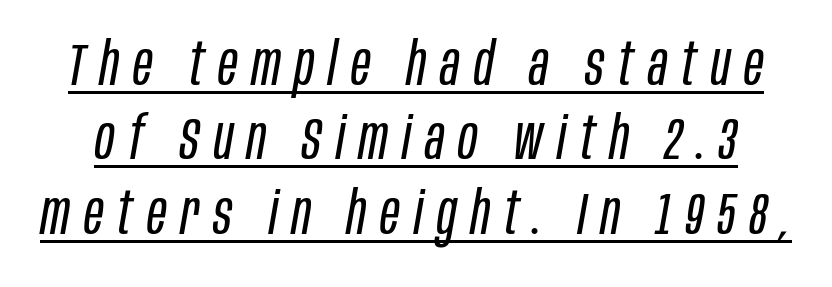
The weight would be labelled regular, book, light, or lighter still. The rendered words wear a rule along their underside. This sample has the flowing, uneven cadence of proportional lettering. There's an unmistakable incline to the writing here.
